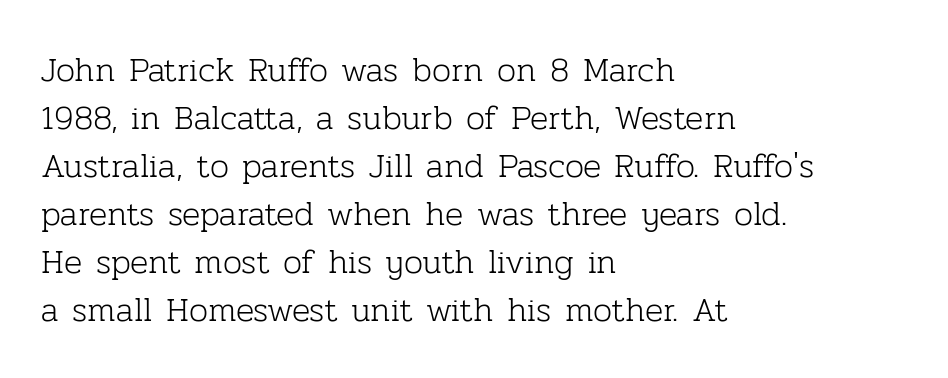
Character widths vary here, with narrow letters taking less room than wide ones. Underline: absent. No extra tracking has been applied to these lines. On a weight scale, this lands at 450 or below.
